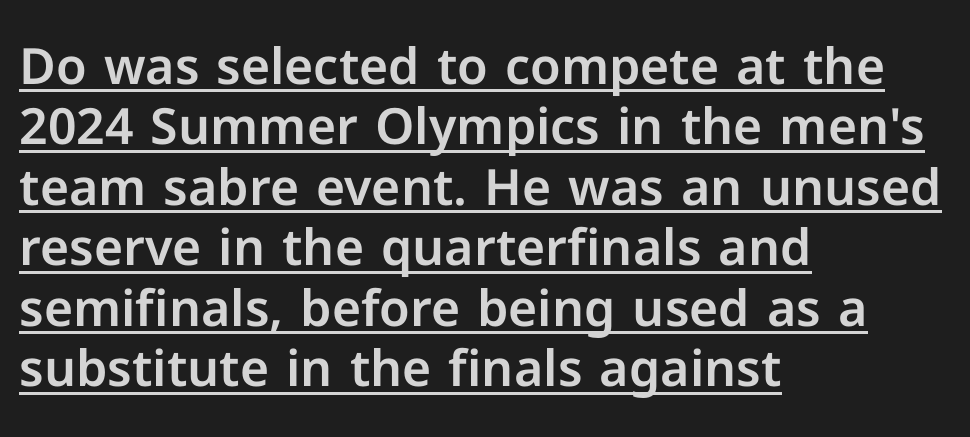
{"serif": "no", "italic": "no", "width": "normal", "stroke_contrast": "low", "x_height": "medium", "monospaced": "no", "underline": "yes", "align": "left", "line_spacing_ratio": 1.21, "letter_spacing": "normal", "letter_spacing_em": 0.0, "glyph_px": 50}
